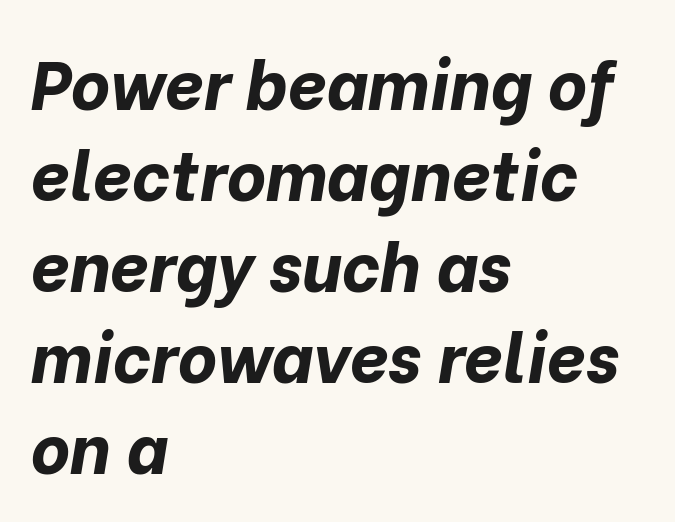
{"italic": "yes", "lean": "right", "slant_degrees": 10, "bold": "yes", "weight": "bold", "width": "normal", "stroke_contrast": "low", "x_height": "medium", "monospaced": "no", "underline": "no", "align": "left", "line_spacing": "normal", "line_spacing_ratio": 1.34, "letter_spacing": "normal", "letter_spacing_em": 0.0, "glyph_px": 68}
